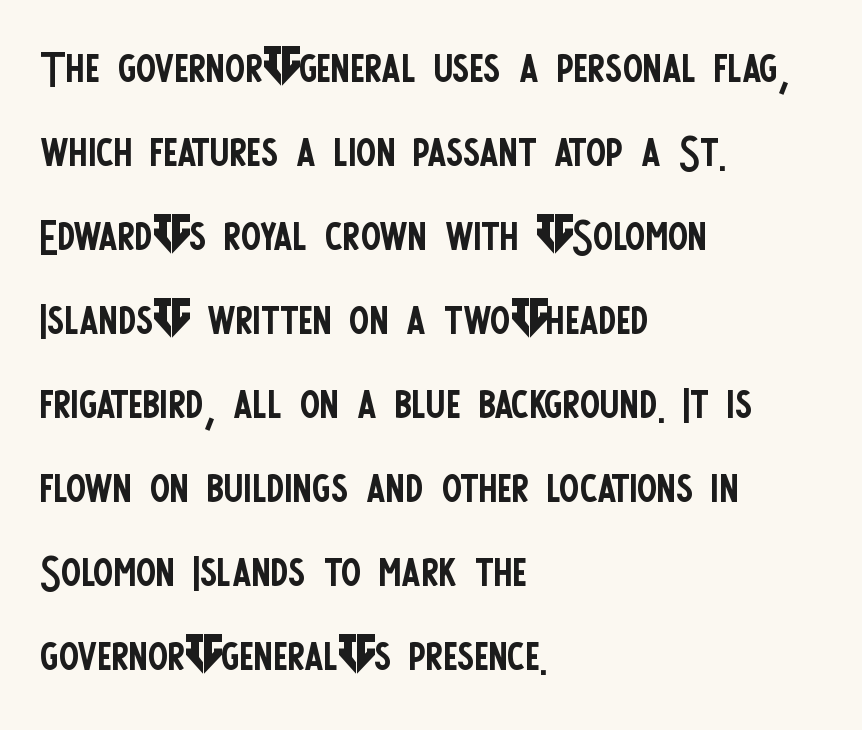
{"serif": "no", "italic": "no", "bold": "no", "weight": "regular", "width": "condensed", "stroke_contrast": "low", "x_height": "large", "monospaced": "no", "underline": "no", "align": "left", "line_spacing": "normal", "line_spacing_ratio": 1.4, "letter_spacing": "normal", "letter_spacing_em": 0.0, "glyph_px": 60}
